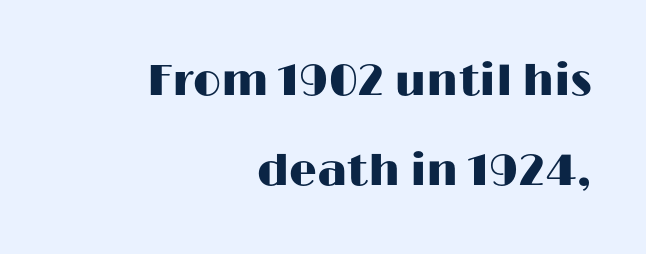
Q: Is the text italic (slanted)? A: No, it is upright.
Q: Is the typeface a serif or a sans-serif typeface? A: Sans-serif.
Q: Is the text underlined? A: No.
Q: How is the paragraph aligned? A: Right-aligned.
Q: Is the spacing between letters normal or unusually wide? A: Normal.
Q: Is the spacing between lines tight, normal or loose? A: Loose.
Q: Width (condensed, normal, or wide)? A: Wide.
Q: Stroke contrast? A: High.
Q: x-height? A: Medium.
Q: Monospaced? A: No.
